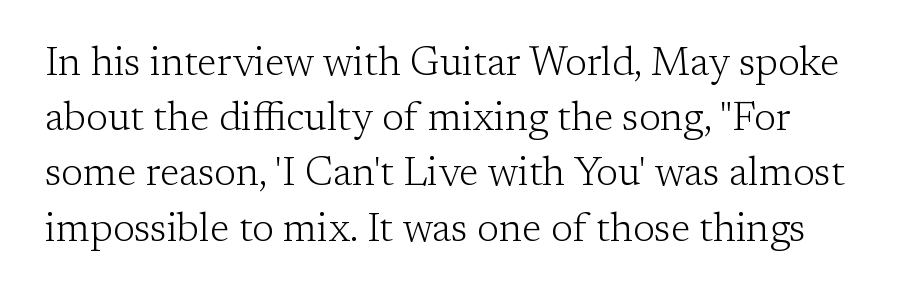
The image shows 40 px light serif type, upright; set normal line spacing (1.38x), normal letter spacing, not underlined; low stroke contrast and a medium x-height.
